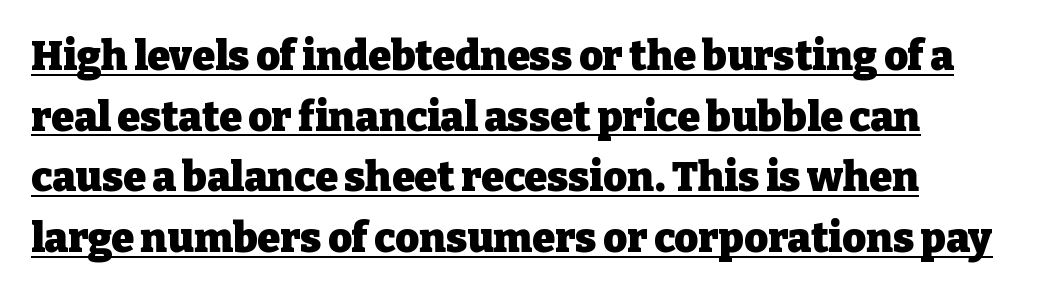
Each letter keeps its own natural width here, so spacing adapts to shape. Leading: standard. The lines in this sample share a left origin and differ only in where they stop. Strokes here are thick enough to call this a true bold. Do the letters lean? They stand straight.
